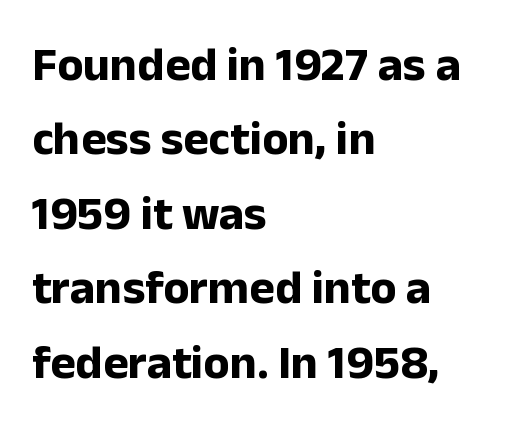
Nobody drew a line under any word here. The rendering uses natural spacing where letterforms have individual widths. The strokes are fattened all the way to bold. Where is the straight margin? On the left. The font's upright variant was chosen for this text.
